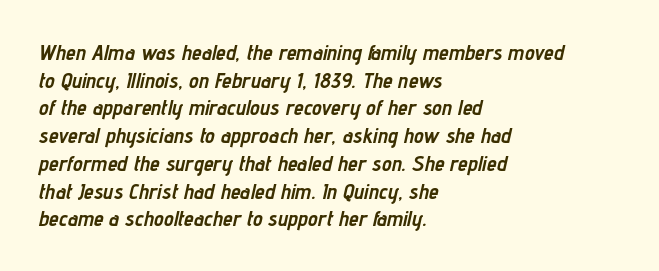
{"italic": "yes", "lean": "right", "slant_degrees": 12, "bold": "yes", "underline": "no", "align": "left", "line_spacing": "normal", "line_spacing_ratio": 1.26, "letter_spacing": "normal", "letter_spacing_em": 0.0, "glyph_px": 22}
